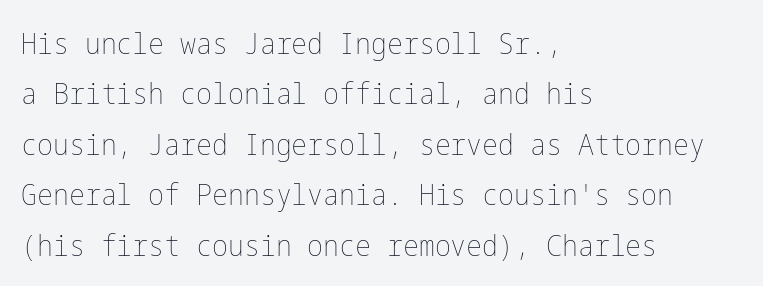
No italicization has been applied; the sample stays upright. Between one letter and the next there's only the usual sliver of space. The glyphs are unaccompanied by any horizontal stroke below them. Unbolded letterforms with no extra heft.
